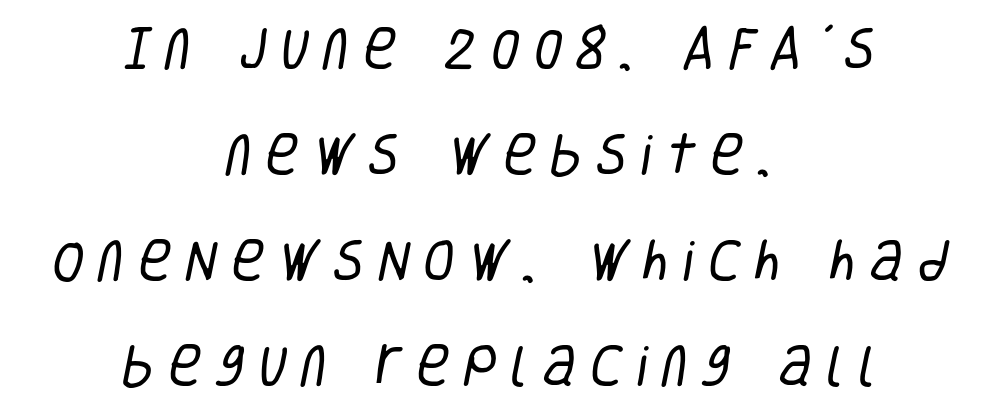
Q: Is the text bold? A: No.
Q: Is the typeface a serif or a sans-serif typeface? A: Sans-serif.
Q: Is the text underlined? A: No.
Q: How is the paragraph aligned? A: Centered.
Q: Is the spacing between letters normal or unusually wide? A: Unusually wide.
Q: Is the spacing between lines tight, normal or loose? A: Loose.
Q: Width (condensed, normal, or wide)? A: Condensed.
Q: Stroke contrast? A: Low.
Q: x-height? A: Large.
Q: Monospaced? A: No.
